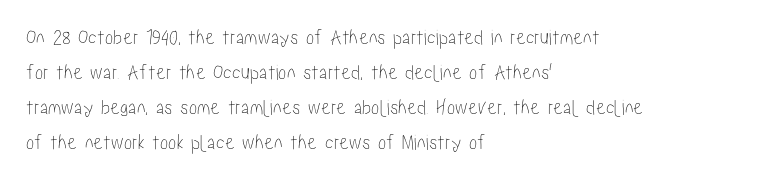
The vertical gap from one line to the next is medium. In terms of posture, this sample is upright. The ragged edge is on the right, which tells us the setting is flush left. Look at the tracking — it's just the regular setting, nothing added. Only glyphs here, with clear space below each row.
